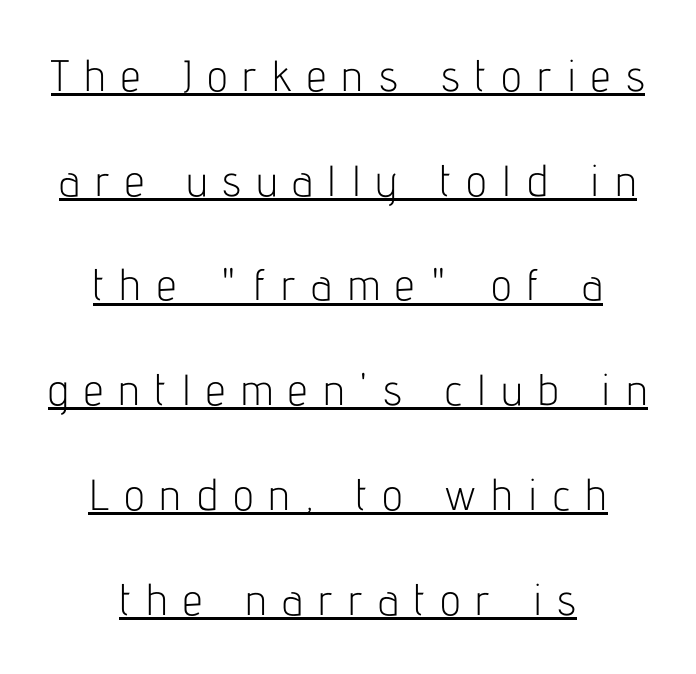
Weight: in the light-to-regular range. These characters rest on top of a visible drawn line. Does the type have serifs? No, each stem ends abruptly. The face used here is rendered with a markedly widened letterfit. Do the characters align in a grid? No, the font is proportional. This is the regular roman posture of the typeface.
